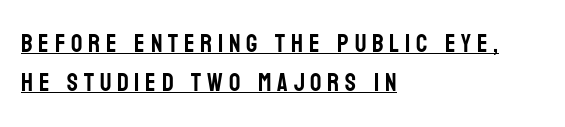
You can see a thin bar hugging the bottom of the glyphs. Vertical spacing — default. Inter-character spacing is expanded well beyond the font's built-in metrics. The passage is arranged the way most books set body copy — flush left. No italicization has been applied; the sample stays upright.
